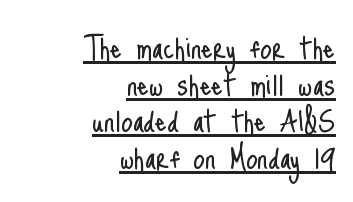
{"serif": "no", "italic": "no", "bold": "no", "weight": "light", "width": "condensed", "stroke_contrast": "low", "x_height": "small", "monospaced": "no", "underline": "yes", "align": "right", "line_spacing": "tight", "line_spacing_ratio": 0.99, "letter_spacing": "normal", "letter_spacing_em": 0.0, "glyph_px": 37}
